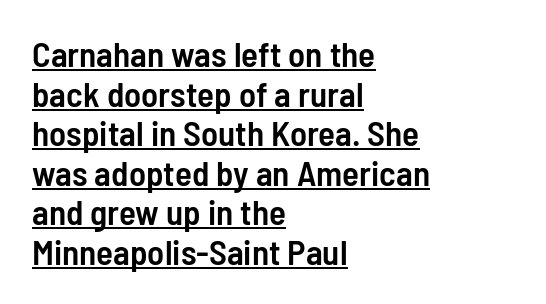
These lines were composed using upright roman letters. Here the glyphs are tracked normally, forming tight word shapes. In terms of leading, this rendering errs on the cramped side. The rendering uses natural spacing where letterforms have individual widths.
